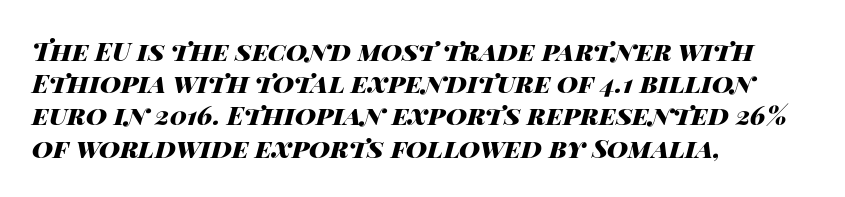
Italic: yes, the glyphs are oblique. Alignment: flush left. Weight: bold. Clear beneath every line of the passage.
